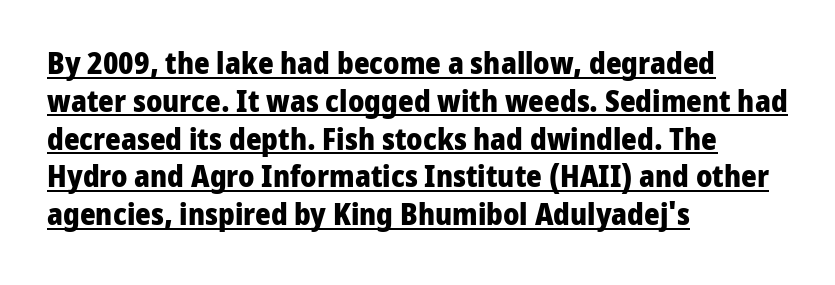
The designer went with a sans here, leaving each stem footless. Summary of vertical rhythm: regular, with standard interline spacing. A roman cut, with each character standing at attention. Do the characters align in a grid? No, the font is proportional. The specimen includes a rule beneath the text block's lines. Spacing between characters is what you'd get straight out of the box.
